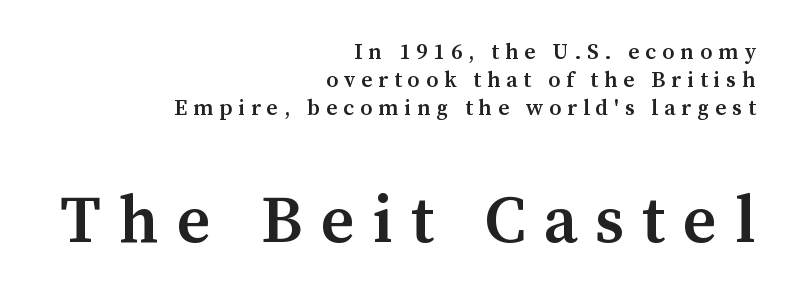
These lines are rendered in a variable-pitch font. The passage shown is typeset with a serif family. Typesetter's note: demi weight, one step under bold. This rendering features lettering with no underline. The setting favours the right margin, as signatures and pull-quotes sometimes do.
